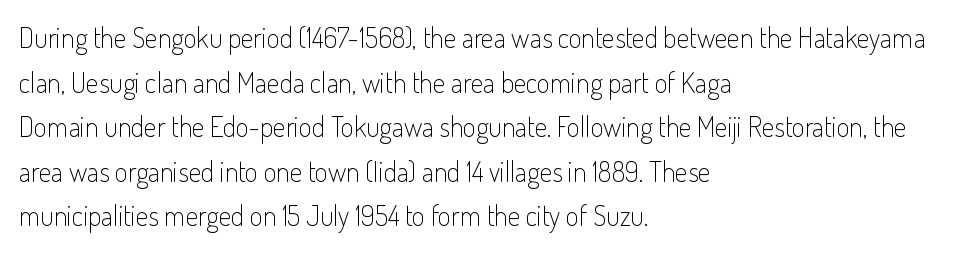
Q: Is the text bold? A: No.
Q: Is the text italic (slanted)? A: No, it is upright.
Q: Is the typeface a serif or a sans-serif typeface? A: Sans-serif.
Q: Is the text underlined? A: No.
Q: How is the paragraph aligned? A: Left-aligned.
Q: Is the spacing between letters normal or unusually wide? A: Normal.
Q: Is the spacing between lines tight, normal or loose? A: Normal.
Q: Width (condensed, normal, or wide)? A: Condensed.
Q: Stroke contrast? A: Low.
Q: x-height? A: Small.
Q: Monospaced? A: No.
